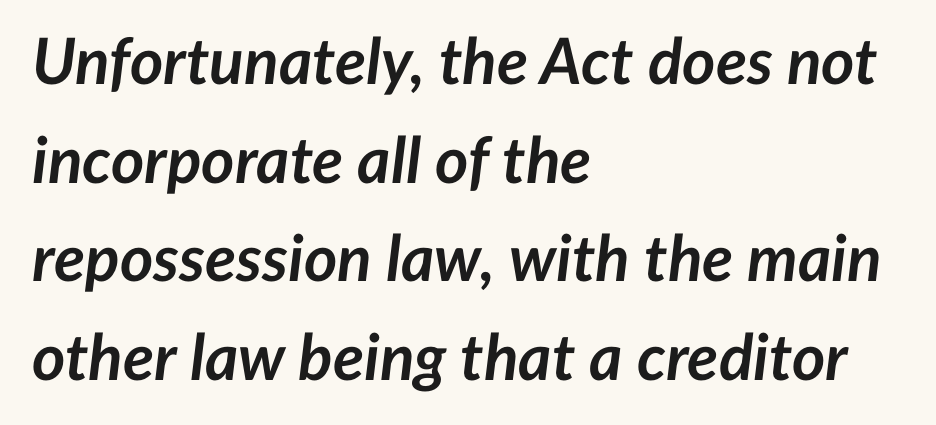
Q: Is the text bold? A: Yes.
Q: Is the text italic (slanted)? A: Yes, it leans right by about 7 degrees.
Q: Is the text underlined? A: No.
Q: How is the paragraph aligned? A: Left-aligned.
Q: Is the spacing between letters normal or unusually wide? A: Normal.
Q: Is the spacing between lines tight, normal or loose? A: Normal.
Q: Width (condensed, normal, or wide)? A: Normal.
Q: Stroke contrast? A: Low.
Q: x-height? A: Medium.
Q: Monospaced? A: No.
